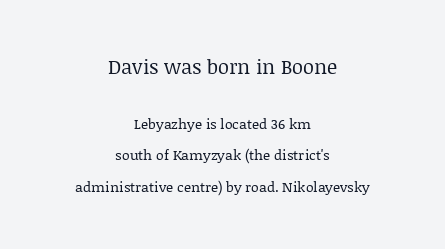
Beneath every word, the page is bare. What's the leading like? Stretched, with rows far apart. This rendering leaves character spacing at its baseline value. Vertical stems look standard width or narrower in stroke. These lines stack symmetrically, like a column narrowing and widening about its center.
